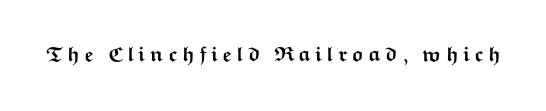
The image shows 21 px bold type, upright; set unusually wide letter spacing (+0.2 em), not underlined.
